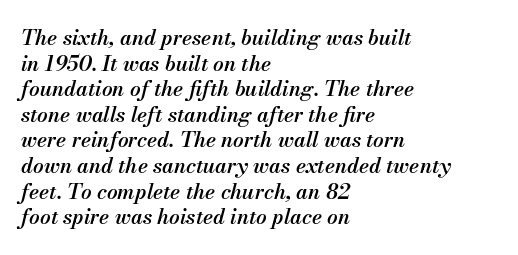
Decoration check: the copy has no underline. The text carries the slant typical of an italic or oblique font. Typeset ragged right — the left edge is the straight one. The tracking reads as untouched default to a designer's eye.
